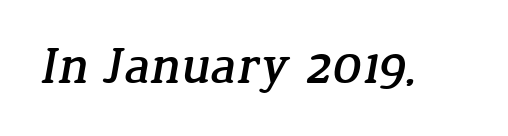
Q: Is the typeface a serif or a sans-serif typeface? A: Serif.
Q: Is the text underlined? A: No.
Q: Is the spacing between letters normal or unusually wide? A: Normal.
Q: Width (condensed, normal, or wide)? A: Normal.
Q: Stroke contrast? A: Low.
Q: x-height? A: Medium.
Q: Monospaced? A: No.
